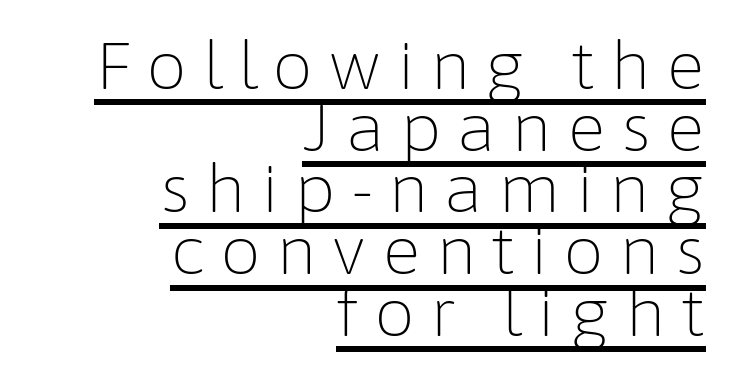
{"serif": "no", "italic": "no", "bold": "no", "weight": "light", "width": "normal", "stroke_contrast": "low", "x_height": "medium", "monospaced": "no", "underline": "yes", "align": "right", "line_spacing": "tight", "line_spacing_ratio": 0.95, "letter_spacing": "wide", "letter_spacing_em": 0.23, "glyph_px": 65}
